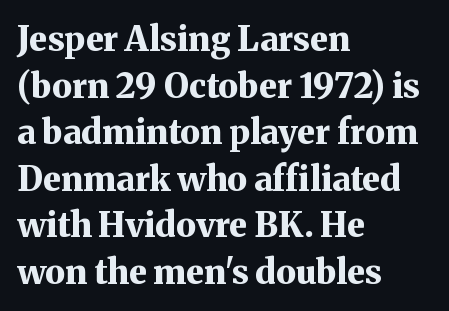
{"serif": "yes", "italic": "no", "bold": "yes", "weight": "bold", "width": "normal", "stroke_contrast": "medium", "x_height": "medium", "monospaced": "no", "underline": "no", "align": "left", "line_spacing": "normal", "line_spacing_ratio": 1.37, "letter_spacing": "normal", "letter_spacing_em": 0.0, "glyph_px": 34}
